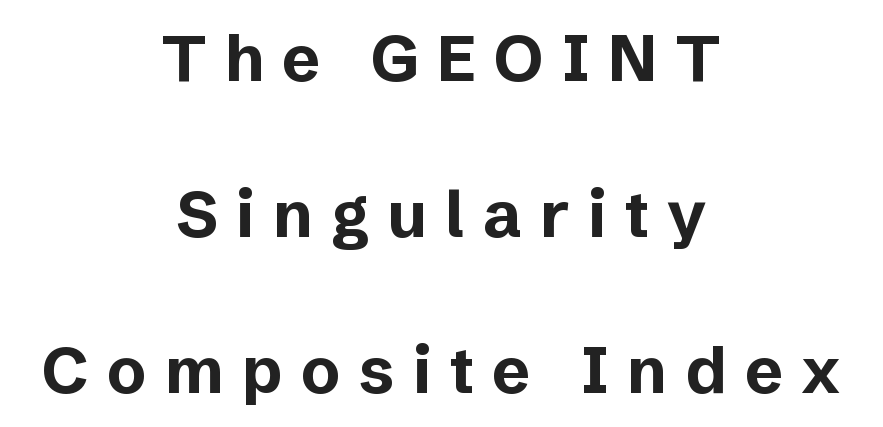
The image shows 65 px bold sans-serif type, upright; set centered, loose line spacing (2.4x), unusually wide letter spacing (+0.28 em), not underlined; low stroke contrast and a medium x-height.
